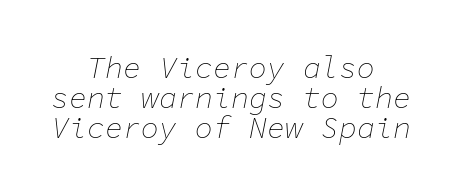
The image shows 30 px thin type, italic (leaning right), monospaced; set centered, tight line spacing (1.0x), normal letter spacing, not underlined; low stroke contrast and a medium x-height.
